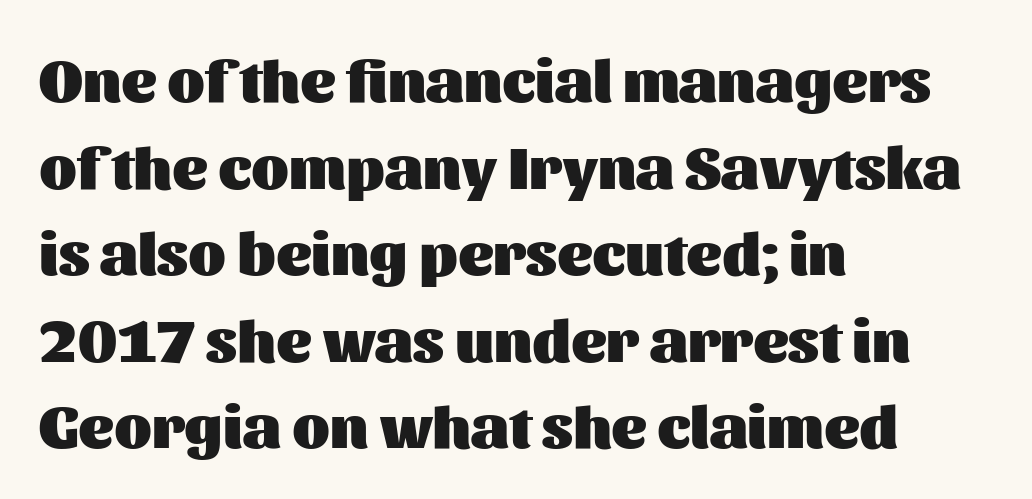
Q: Is the text bold? A: Yes.
Q: Is the text italic (slanted)? A: No, it is upright.
Q: Is the typeface a serif or a sans-serif typeface? A: Sans-serif.
Q: Is the text underlined? A: No.
Q: How is the paragraph aligned? A: Left-aligned.
Q: Is the spacing between letters normal or unusually wide? A: Normal.
Q: Is the spacing between lines tight, normal or loose? A: Normal.
Q: Width (condensed, normal, or wide)? A: Normal.
Q: Stroke contrast? A: Medium.
Q: x-height? A: Medium.
Q: Monospaced? A: No.
